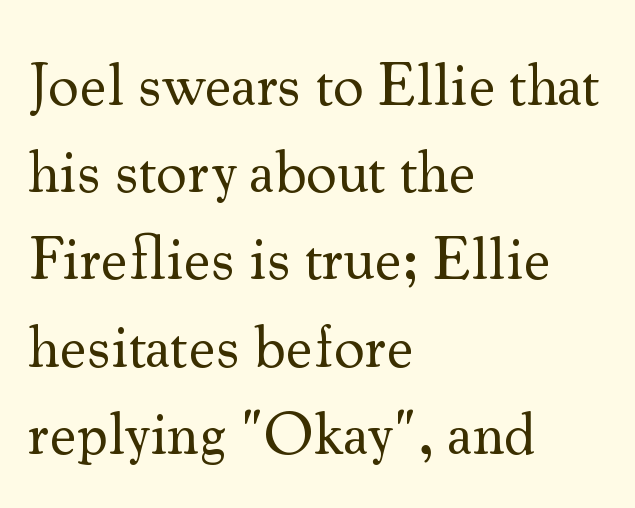
Q: Is the text bold? A: No.
Q: Is the text italic (slanted)? A: No, it is upright.
Q: Is the typeface a serif or a sans-serif typeface? A: Serif.
Q: Is the text underlined? A: No.
Q: How is the paragraph aligned? A: Left-aligned.
Q: Is the spacing between letters normal or unusually wide? A: Normal.
Q: Is the spacing between lines tight, normal or loose? A: Normal.
Q: Width (condensed, normal, or wide)? A: Normal.
Q: Stroke contrast? A: Medium.
Q: x-height? A: Small.
Q: Monospaced? A: No.
